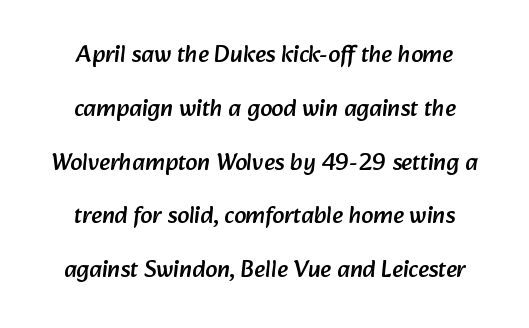
Successive baselines arrive slowly, with a big drop between each. Short and long lines alike share a common midpoint. Honestly, the letter spacing is just normal — you wouldn't notice it. The space directly below the letters is spotless.
